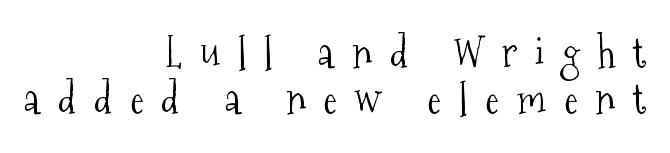
{"serif": "yes", "italic": "no", "bold": "no", "weight": "light", "width": "condensed", "stroke_contrast": "medium", "x_height": "medium", "monospaced": "no", "underline": "no", "align": "right", "line_spacing": "tight", "line_spacing_ratio": 1.13, "letter_spacing": "wide", "letter_spacing_em": 0.44, "glyph_px": 41}
